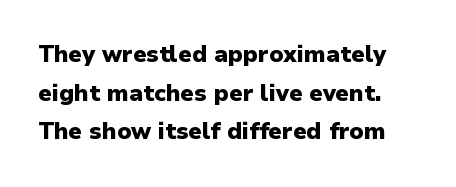
Pretty heavy lettering here — definitely bold. A roman cut, with each character standing at attention. These lines keep a tight, regular rhythm from letter to letter. This rendering features lettering with no underline.
